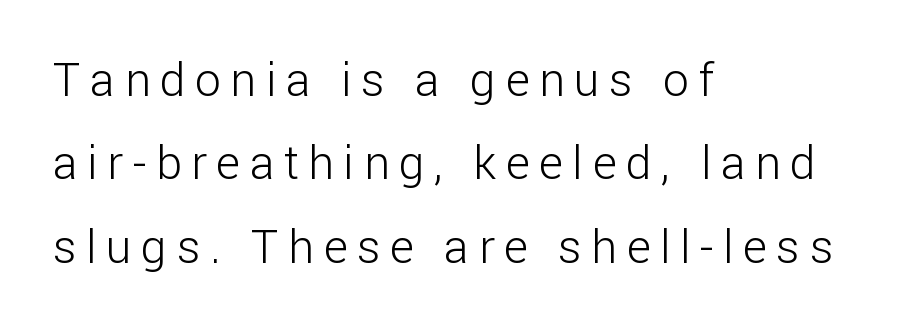
The image shows 46 px light sans-serif type, upright; set left-aligned, line spacing 1.81x, unusually wide letter spacing (+0.21 em), not underlined; low stroke contrast and a medium x-height.
